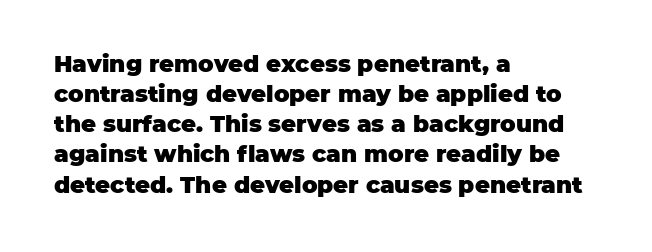
{"italic": "no", "bold": "yes", "underline": "no", "align": "left", "line_spacing": "normal", "line_spacing_ratio": 1.31, "letter_spacing": "normal", "letter_spacing_em": 0.0, "glyph_px": 23}
